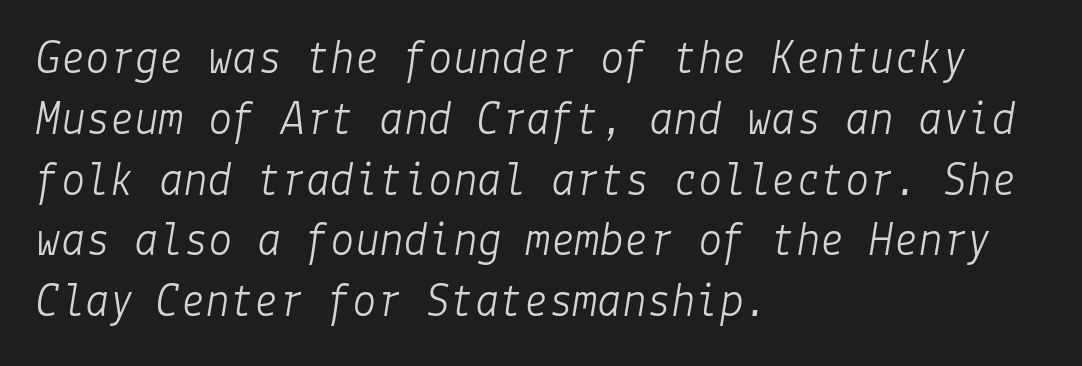
The image shows 49 px light type, italic (leaning right); set left-aligned, line spacing 1.24x, normal letter spacing, not underlined; low stroke contrast and a medium x-height.
